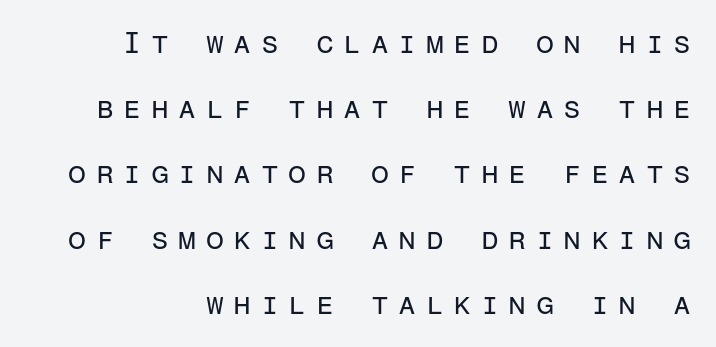
{"serif": "no", "italic": "no", "bold": "no", "weight": "regular", "width": "normal", "stroke_contrast": "low", "x_height": "medium", "monospaced": "yes", "underline": "no", "line_spacing": "loose", "line_spacing_ratio": 2.25, "letter_spacing": "wide", "letter_spacing_em": 0.33, "glyph_px": 29}
